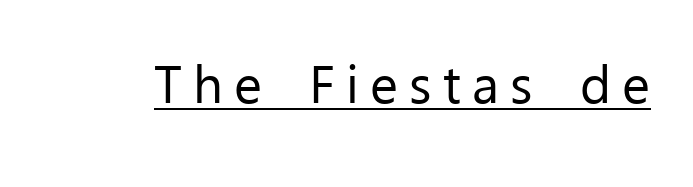
Q: Is the text bold? A: No.
Q: Is the text italic (slanted)? A: No, it is upright.
Q: Is the typeface a serif or a sans-serif typeface? A: Sans-serif.
Q: Is the text underlined? A: Yes.
Q: Is the spacing between letters normal or unusually wide? A: Unusually wide.
Q: Width (condensed, normal, or wide)? A: Normal.
Q: Stroke contrast? A: Low.
Q: x-height? A: Medium.
Q: Monospaced? A: No.
